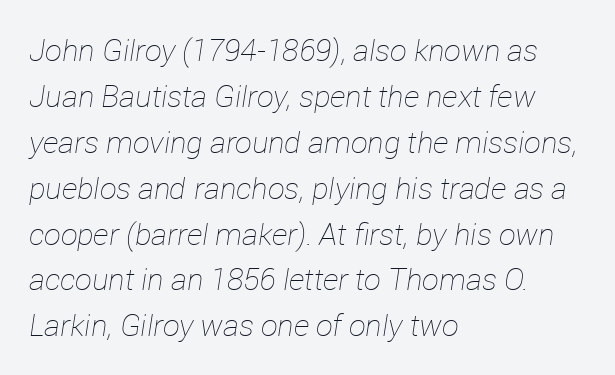
{"italic": "yes", "lean": "right", "slant_degrees": 12, "bold": "no", "weight": "thin", "width": "normal", "stroke_contrast": "low", "x_height": "medium", "monospaced": "no", "underline": "no", "align": "left", "line_spacing": "normal", "line_spacing_ratio": 1.53, "letter_spacing": "normal", "letter_spacing_em": 0.0, "glyph_px": 30}
